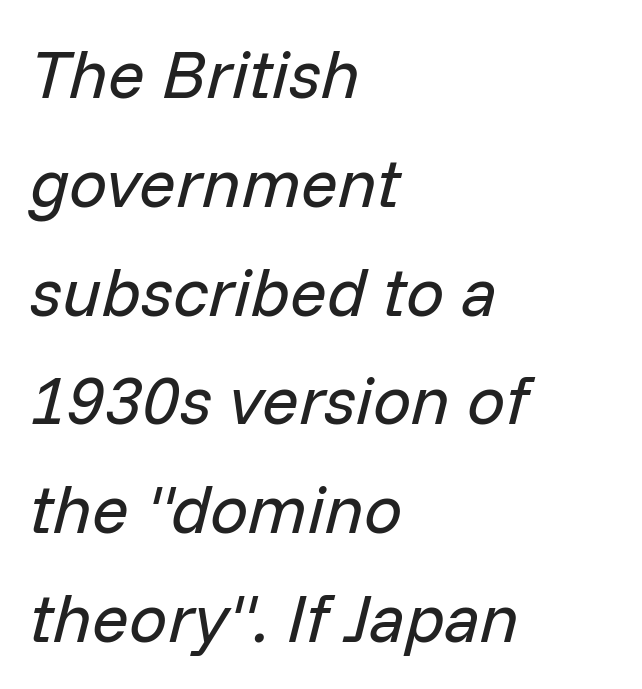
Q: Is the text bold? A: No.
Q: Is the text italic (slanted)? A: Yes, it leans right by about 14 degrees.
Q: Is the text underlined? A: No.
Q: How is the paragraph aligned? A: Left-aligned.
Q: Is the spacing between letters normal or unusually wide? A: Normal.
Q: Is the spacing between lines tight, normal or loose? A: Normal.
Q: Width (condensed, normal, or wide)? A: Normal.
Q: Stroke contrast? A: Low.
Q: x-height? A: Medium.
Q: Monospaced? A: No.
